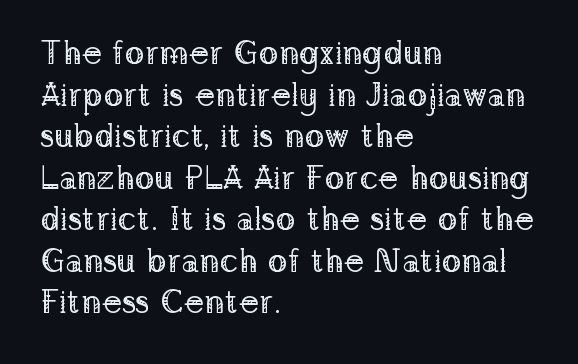
Character widths vary here, with narrow letters taking less room than wide ones. Stroke thickness stays within the range of a standard reading face or lighter. Check the space under the baseline: it is left empty. Regarding leading, the lines here are spaced in the standard way.
